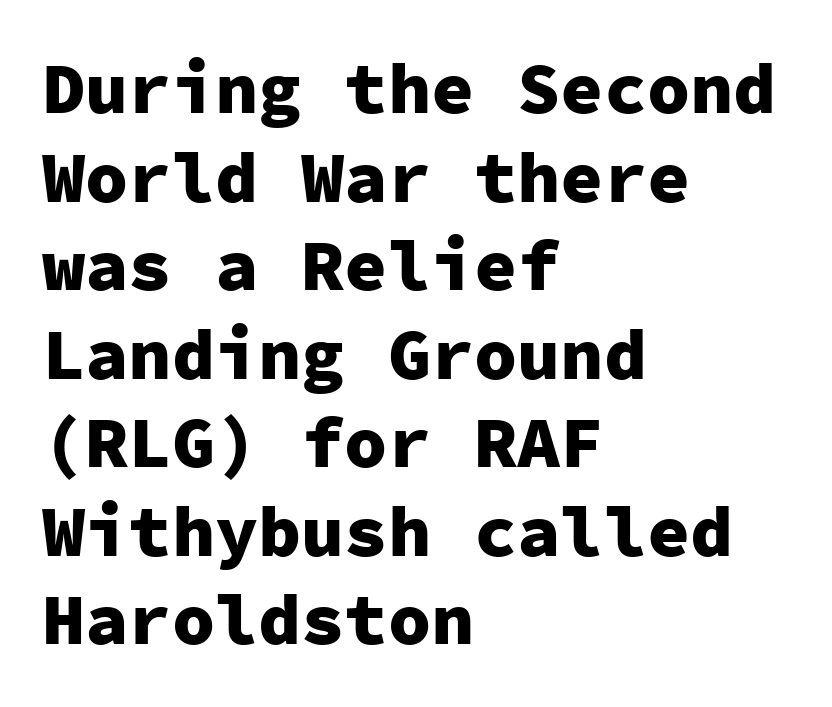
The image shows 72 px heavy sans-serif type, upright, monospaced; set left-aligned, line spacing 1.23x, normal letter spacing, not underlined; low stroke contrast and a medium x-height.
